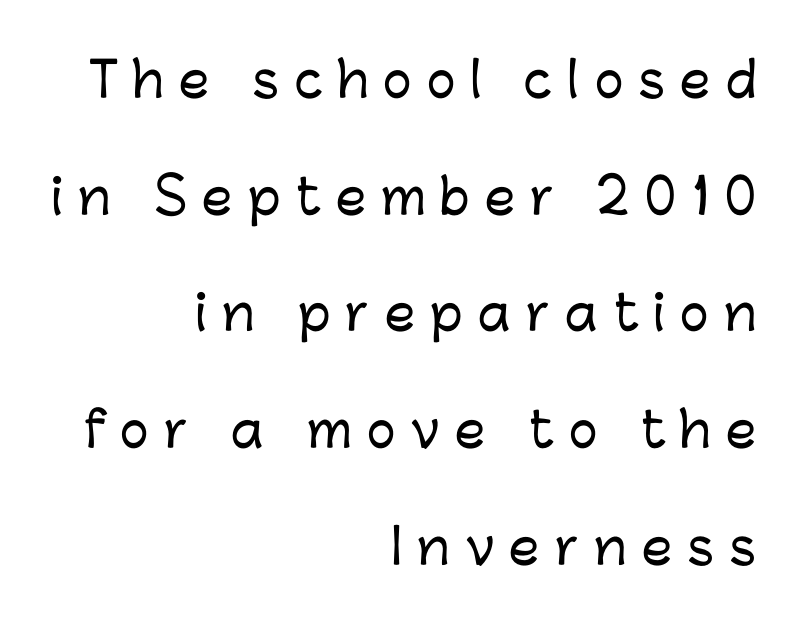
The image shows 48 px sans-serif type, upright; set right-aligned, loose line spacing (2.43x), unusually wide letter spacing (+0.32 em), not underlined; low stroke contrast and a medium x-height.
